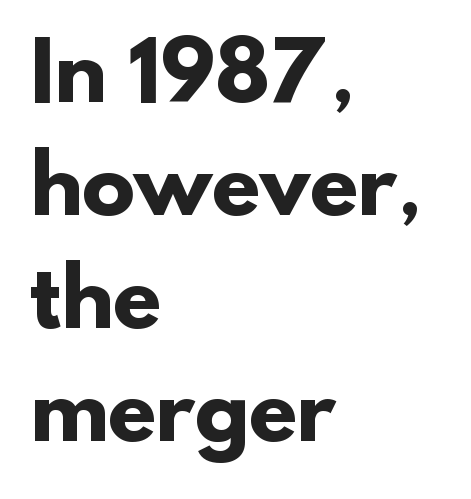
Q: Is the text bold? A: Yes.
Q: Is the typeface a serif or a sans-serif typeface? A: Sans-serif.
Q: Is the text underlined? A: No.
Q: How is the paragraph aligned? A: Left-aligned.
Q: Is the spacing between letters normal or unusually wide? A: Normal.
Q: Is the spacing between lines tight, normal or loose? A: Normal.
Q: Width (condensed, normal, or wide)? A: Normal.
Q: Stroke contrast? A: Low.
Q: x-height? A: Small.
Q: Monospaced? A: No.
